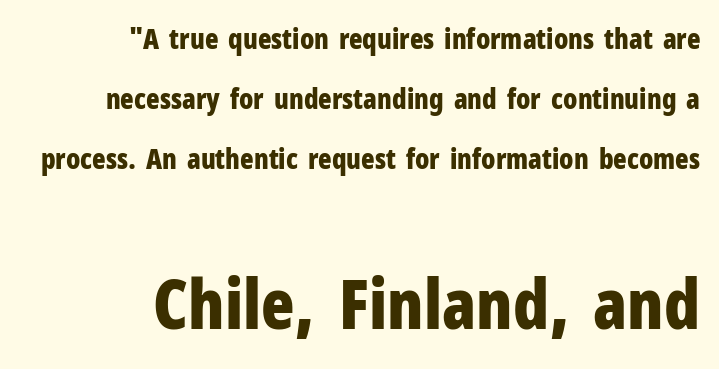
The face used here is rendered with its standard letterfit. Proportional: the letters do not fall into vertical columns. Unlike a traditional serif, this face leaves its strokes unadorned. Line spacing here is loose.
